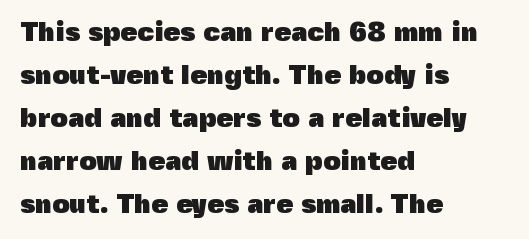
Typesetter's note: full bold, strokes at maximum text heaviness. Quick note: interline space is typical. Compared with a centered layout, this one pins lines to the left instead. Tall strokes in this sample are plumb rather than angled. The tracking reads as untouched default to a designer's eye. Has an underline been added? It has not.
